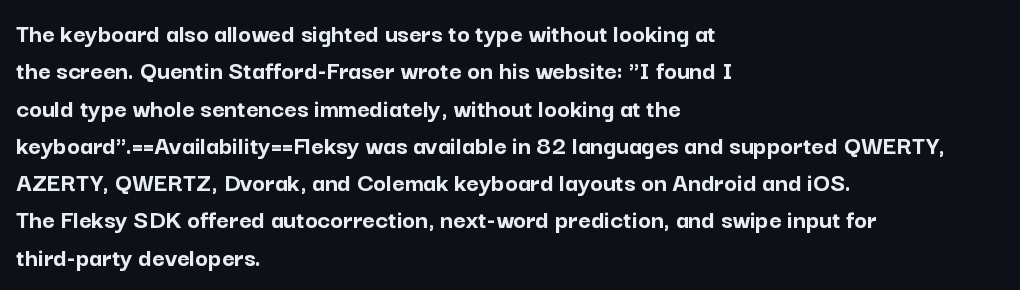
The image shows 27 px bold type, upright; set left-aligned, normal line spacing (1.38x), normal letter spacing, not underlined.
